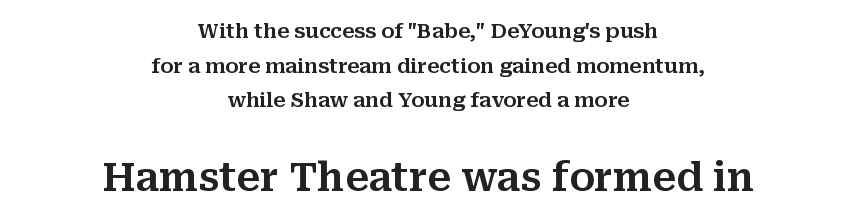
{"serif": "yes", "italic": "no", "width": "normal", "stroke_contrast": "medium", "x_height": "medium", "monospaced": "no", "underline": "no", "align": "center", "line_spacing_ratio": 1.73, "letter_spacing": "normal", "letter_spacing_em": 0.0, "larger_block": "second", "size_ratio": 1.95, "glyph_px": 39}
